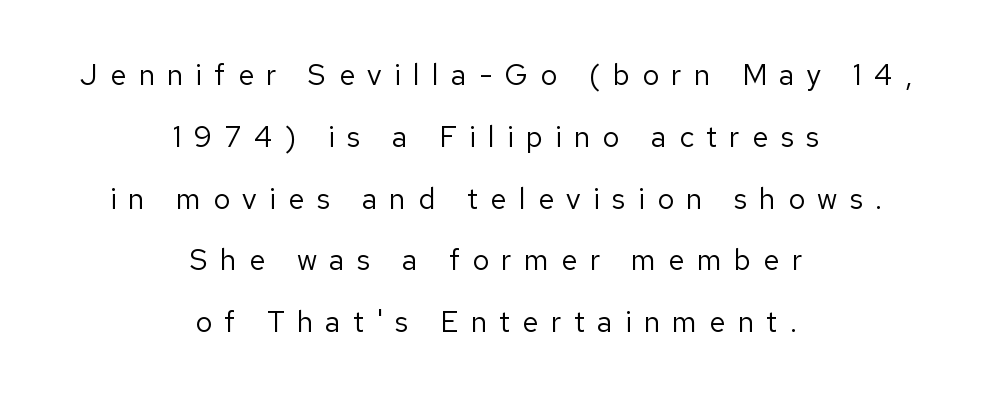
The image shows 29 px regular-weight sans-serif type, upright; set centered, loose line spacing (2.13x), unusually wide letter spacing (+0.43 em), not underlined; low stroke contrast and a medium x-height.
